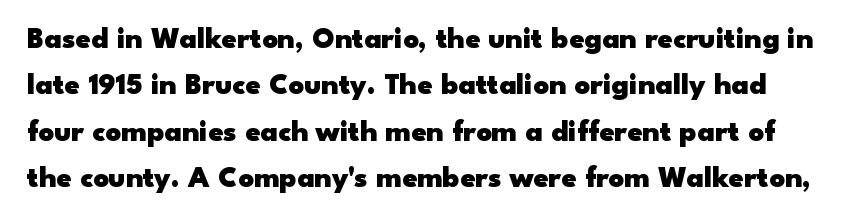
The image shows 30 px heavy, wide sans-serif type, upright; set normal line spacing (1.55x), normal letter spacing, not underlined; low stroke contrast and a small x-height.
